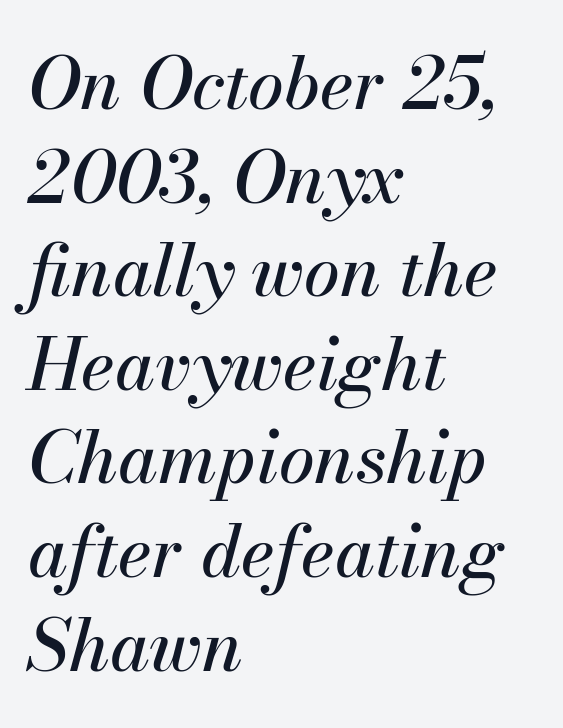
{"italic": "yes", "lean": "right", "slant_degrees": 13, "width": "normal", "stroke_contrast": "medium", "x_height": "small", "monospaced": "no", "underline": "no", "align": "left", "line_spacing": "normal", "line_spacing_ratio": 1.3, "letter_spacing": "normal", "letter_spacing_em": 0.0, "glyph_px": 72}
